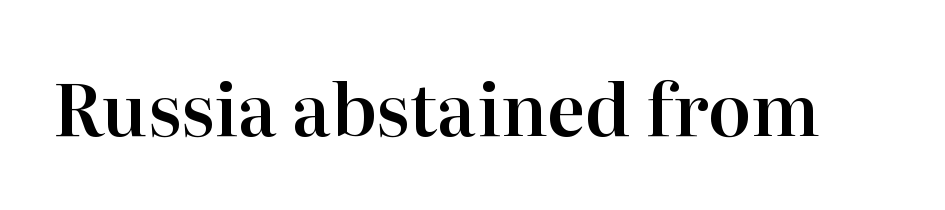
Q: Is the text italic (slanted)? A: No, it is upright.
Q: Is the typeface a serif or a sans-serif typeface? A: Serif.
Q: Is the text underlined? A: No.
Q: Is the spacing between letters normal or unusually wide? A: Normal.
Q: Width (condensed, normal, or wide)? A: Normal.
Q: Stroke contrast? A: High.
Q: x-height? A: Medium.
Q: Monospaced? A: No.
